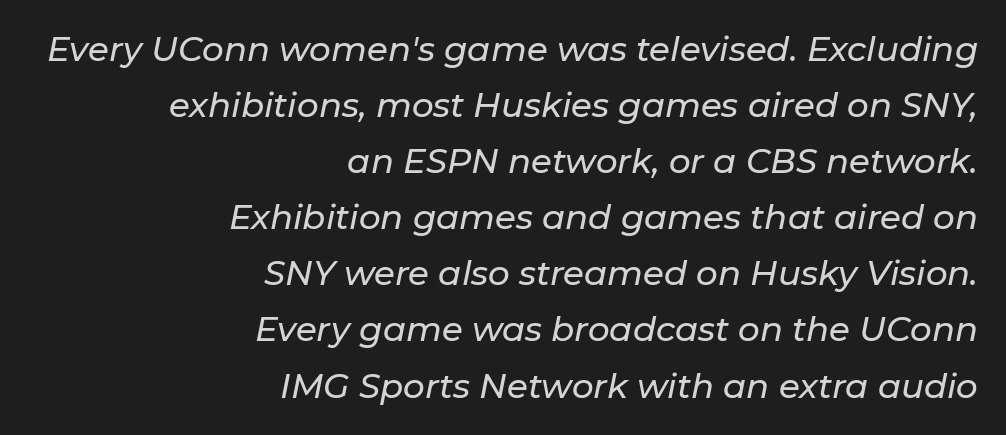
The rendering uses natural spacing where letterforms have individual widths. The ragged edge is on the left, which tells us the setting is flush right. These lines sit exactly where default settings would place them. Is the type slanted? Yes — the strokes lean at a clear angle. Tracking here is standard; glyphs follow each other at the usual distance. Plain, unruled lines of type.
